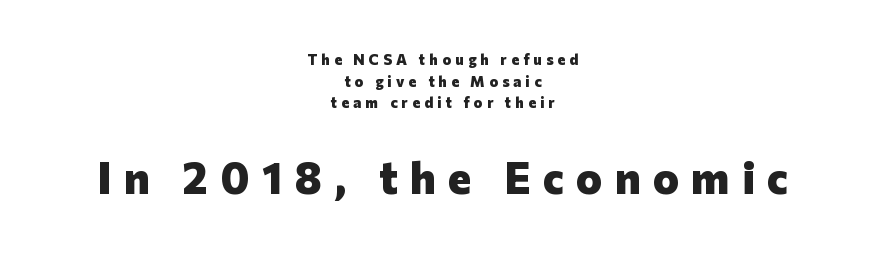
Q: Is the text bold? A: Yes.
Q: Is the text italic (slanted)? A: No, it is upright.
Q: Is the typeface a serif or a sans-serif typeface? A: Sans-serif.
Q: Is the text underlined? A: No.
Q: How is the paragraph aligned? A: Centered.
Q: Is the spacing between letters normal or unusually wide? A: Unusually wide.
Q: Is the spacing between lines tight, normal or loose? A: Normal.
Q: Which block of text is set in a larger size, the first (top) or the second (bottom)? A: The second (bottom) one.
Q: Width (condensed, normal, or wide)? A: Normal.
Q: Stroke contrast? A: Low.
Q: x-height? A: Medium.
Q: Monospaced? A: No.
